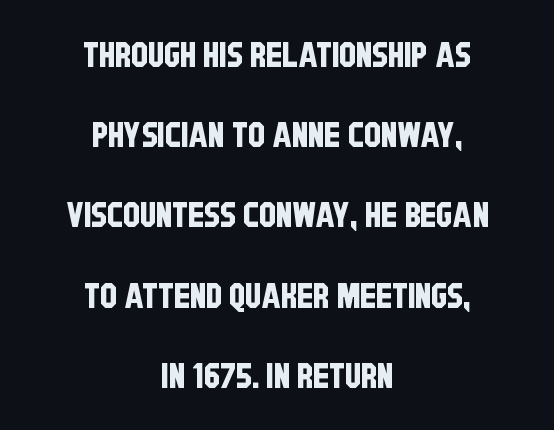
Here the designer chose a conventional face with non-uniform glyph widths. Font category for this specimen: sans-serif. The compositor balanced each line on the midline. The leading is generous, giving the passage an open texture.
